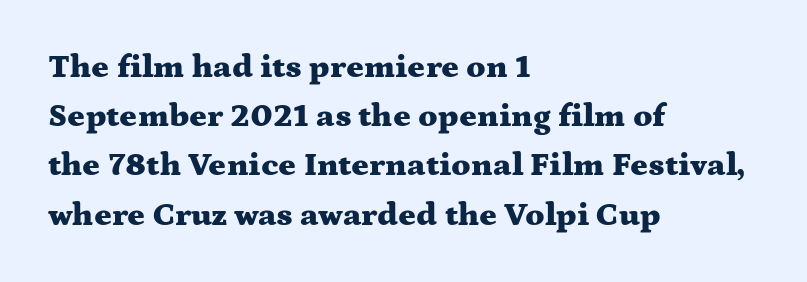
{"serif": "yes", "italic": "no", "bold": "yes", "weight": "heavy", "width": "wide", "stroke_contrast": "medium", "x_height": "medium", "monospaced": "no", "underline": "no", "align": "left", "line_spacing": "normal", "line_spacing_ratio": 1.49, "letter_spacing": "normal", "letter_spacing_em": 0.0, "glyph_px": 33}
